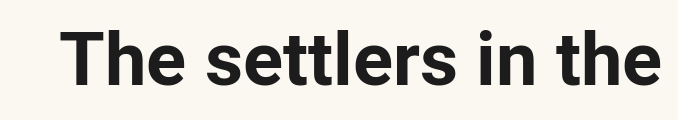
Q: Is the text bold? A: Yes.
Q: Is the text italic (slanted)? A: No, it is upright.
Q: Is the typeface a serif or a sans-serif typeface? A: Sans-serif.
Q: Is the text underlined? A: No.
Q: Is the spacing between letters normal or unusually wide? A: Normal.
Q: Width (condensed, normal, or wide)? A: Normal.
Q: Stroke contrast? A: Low.
Q: x-height? A: Medium.
Q: Monospaced? A: No.
